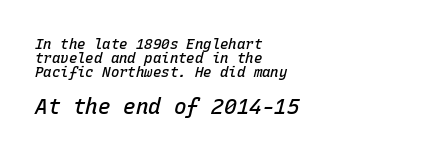
{"italic": "yes", "lean": "right", "slant_degrees": 15, "bold": "semi", "underline": "no", "align": "left", "line_spacing": "tight", "line_spacing_ratio": 1.01, "letter_spacing": "normal", "letter_spacing_em": 0.0, "larger_block": "second", "size_ratio": 1.5, "glyph_px": 21}
